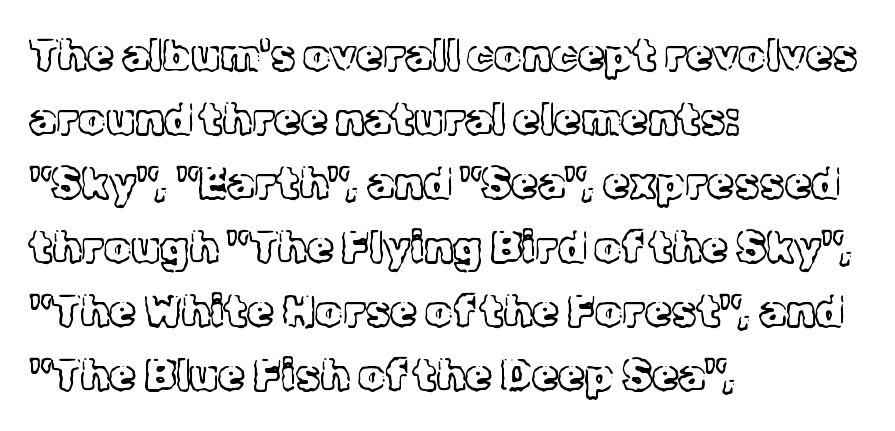
{"serif": "yes", "italic": "no", "bold": "no", "weight": "light", "width": "normal", "x_height": "medium", "monospaced": "no", "underline": "no", "align": "left", "line_spacing": "normal", "line_spacing_ratio": 1.49, "letter_spacing": "normal", "letter_spacing_em": 0.0, "glyph_px": 43}
